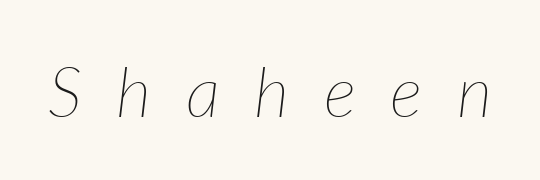
This rendering widens character spacing well past its baseline value. The font's italic variant was chosen for this text. Is this a fixed-width face? No — the glyphs have proportional, varying widths. Compared with a typical body face, this is equally light or lighter still.
